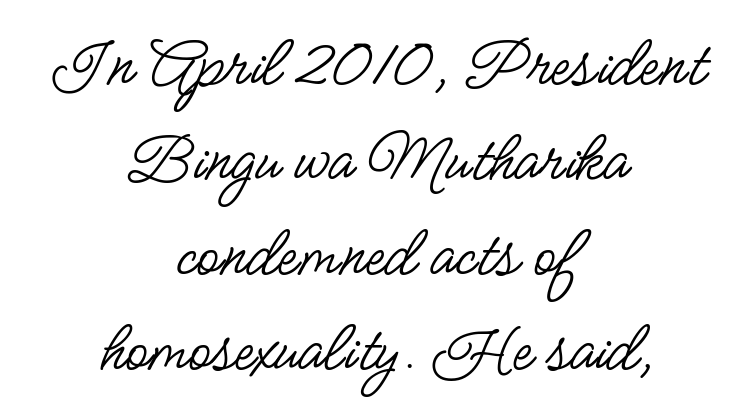
The image shows 73 px regular-weight, condensed sans-serif type; set centered, normal line spacing (1.3x), normal letter spacing, not underlined; low stroke contrast and a small x-height.
